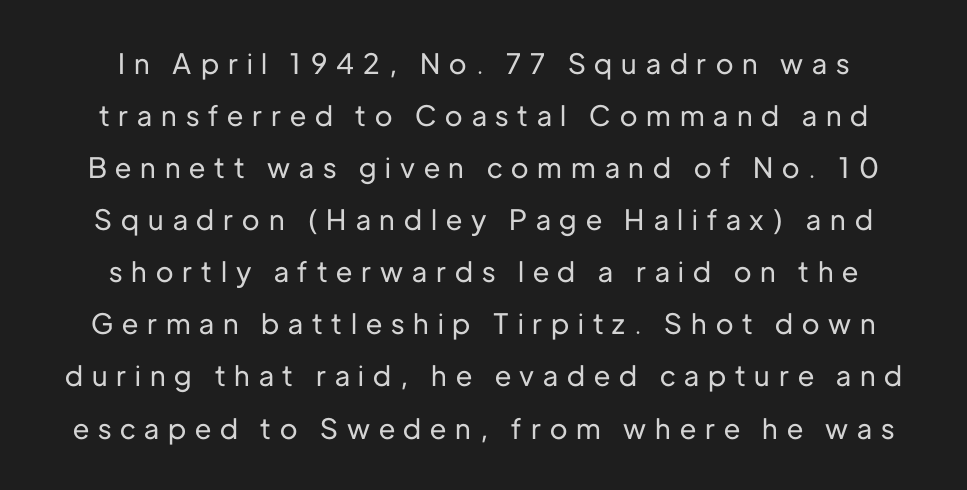
Q: Is the text italic (slanted)? A: No, it is upright.
Q: Is the typeface a serif or a sans-serif typeface? A: Sans-serif.
Q: Is the text underlined? A: No.
Q: Is the spacing between letters normal or unusually wide? A: Unusually wide.
Q: Width (condensed, normal, or wide)? A: Normal.
Q: Stroke contrast? A: Low.
Q: x-height? A: Medium.
Q: Monospaced? A: No.
